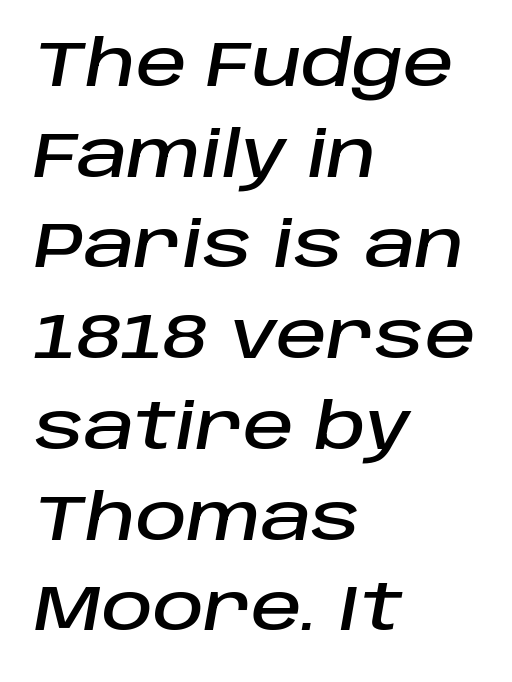
{"italic": "yes", "lean": "right", "slant_degrees": 10, "width": "normal", "stroke_contrast": "low", "x_height": "large", "monospaced": "no", "underline": "no", "align": "left", "line_spacing": "normal", "line_spacing_ratio": 1.44, "letter_spacing": "normal", "letter_spacing_em": 0.0, "glyph_px": 63}
